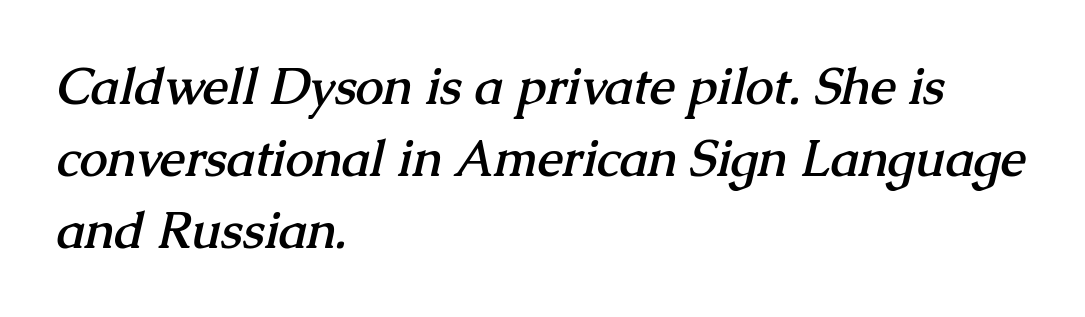
The ragged edge is on the right, which tells us the setting is flush left. Are there feet on the stems? There are — it's a serif. Heavy-handed strokes throughout: this text is bold. The block of text has a typical density, with ordinary space between rows. Letter spacing: default.
